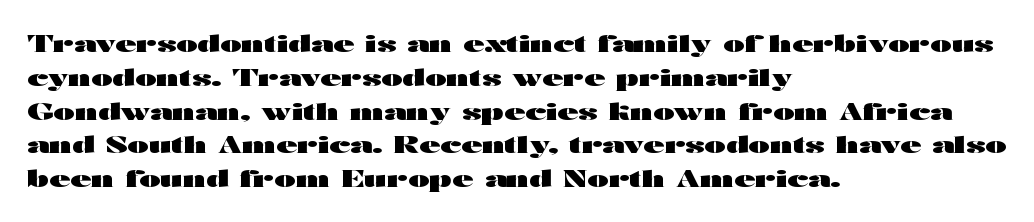
{"italic": "no", "bold": "yes", "underline": "no", "align": "left", "line_spacing": "normal", "line_spacing_ratio": 1.47, "letter_spacing": "normal", "letter_spacing_em": 0.0, "glyph_px": 23}
